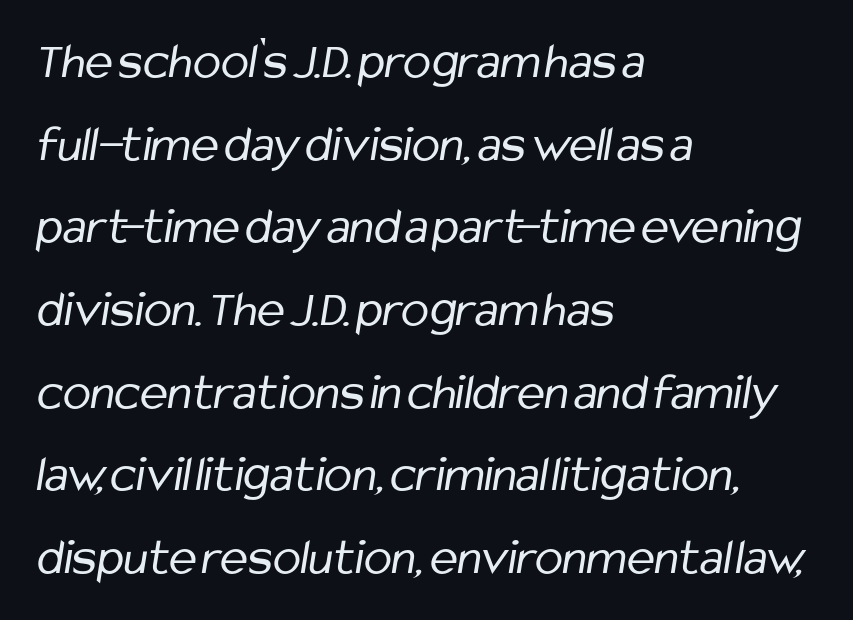
The image shows 52 px regular-weight, condensed sans-serif type; set left-aligned, normal line spacing (1.59x), normal letter spacing, not underlined; low stroke contrast and a medium x-height.
